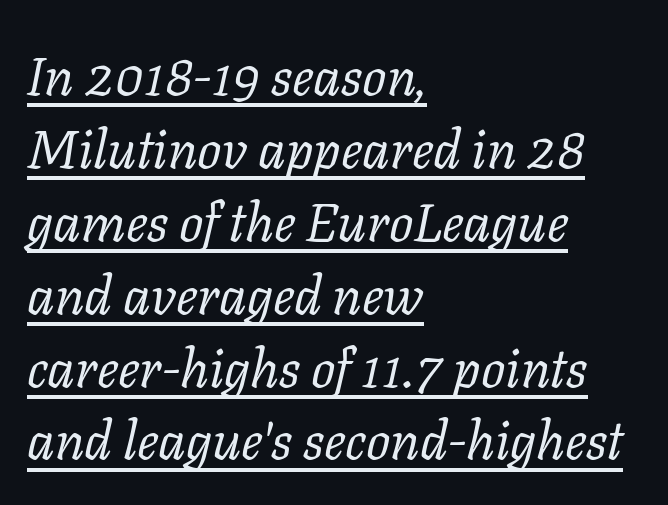
Regarding leading, the lines here are spaced in the standard way. Has an underline been added? It has. Alignment: flush left. Students, note that the glyphs here touch the page at normal intervals. Caption: face not bold, strokes unweighted.
